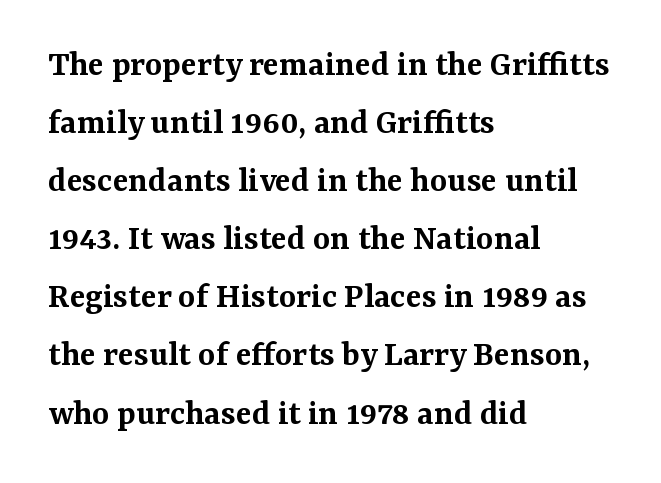
Q: Is the text bold? A: Semi-bold.
Q: Is the text italic (slanted)? A: No, it is upright.
Q: Is the typeface a serif or a sans-serif typeface? A: Serif.
Q: Is the text underlined? A: No.
Q: How is the paragraph aligned? A: Left-aligned.
Q: Is the spacing between letters normal or unusually wide? A: Normal.
Q: Is the spacing between lines tight, normal or loose? A: Normal.
Q: Width (condensed, normal, or wide)? A: Normal.
Q: Stroke contrast? A: Medium.
Q: x-height? A: Medium.
Q: Monospaced? A: No.
